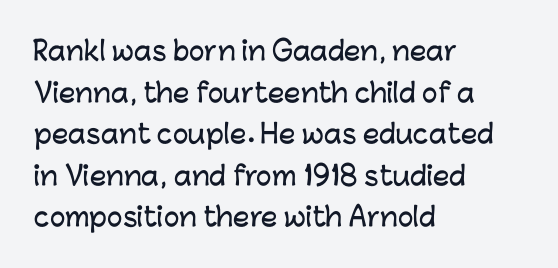
Q: Is the text italic (slanted)? A: No, it is upright.
Q: Is the text underlined? A: No.
Q: How is the paragraph aligned? A: Left-aligned.
Q: Is the spacing between letters normal or unusually wide? A: Normal.
Q: Is the spacing between lines tight, normal or loose? A: Normal.
